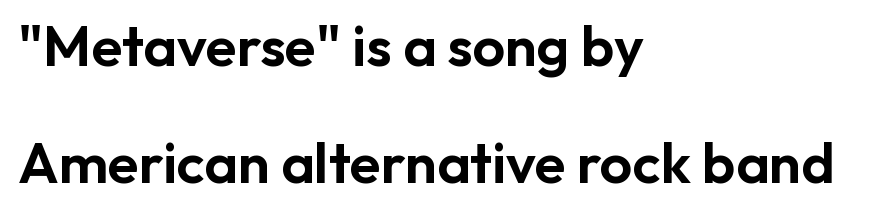
Q: Is the text italic (slanted)? A: No, it is upright.
Q: Is the typeface a serif or a sans-serif typeface? A: Sans-serif.
Q: Is the text underlined? A: No.
Q: How is the paragraph aligned? A: Left-aligned.
Q: Is the spacing between letters normal or unusually wide? A: Normal.
Q: Is the spacing between lines tight, normal or loose? A: Loose.
Q: Width (condensed, normal, or wide)? A: Normal.
Q: Stroke contrast? A: Low.
Q: x-height? A: Medium.
Q: Monospaced? A: No.
